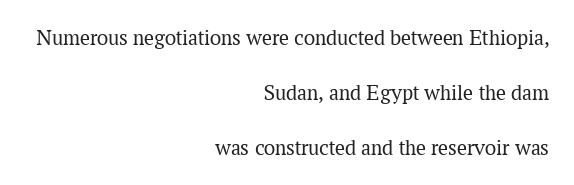
Is the type heavy? It reads as light-to-regular instead. It's the straight-up-and-down kind of type. Underline: absent. Quick note: interline space is abundant. Standard letterfit; no display-style spreading of the glyphs.
